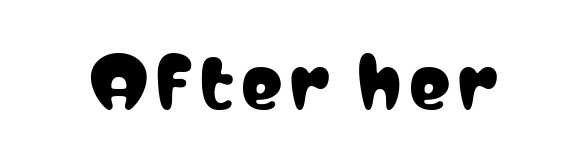
Q: Is the text italic (slanted)? A: No, it is upright.
Q: Is the typeface a serif or a sans-serif typeface? A: Sans-serif.
Q: Is the text underlined? A: No.
Q: Width (condensed, normal, or wide)? A: Condensed.
Q: Stroke contrast? A: Low.
Q: x-height? A: Medium.
Q: Monospaced? A: No.
